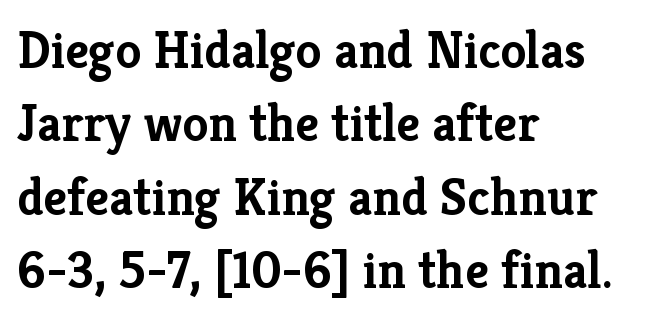
The image shows 52 px semibold serif type, upright; set left-aligned, normal line spacing (1.41x), normal letter spacing, not underlined; low stroke contrast and a medium x-height.
